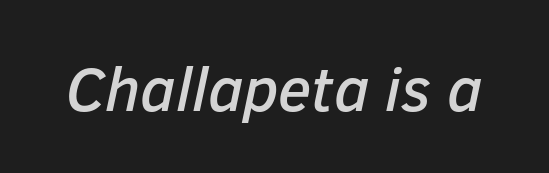
Varying glyph widths throughout — classic text-font behaviour. Compared with ordinary roman type, these characters are visibly tilted. Students, note that the glyphs here touch the page at normal intervals. A bare baseline throughout the passage.
